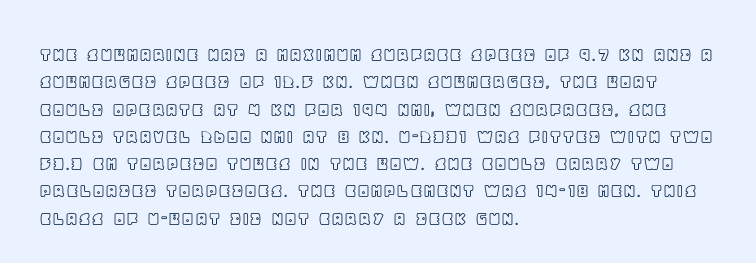
The image shows 21 px text type, upright; set left-aligned, normal line spacing (1.3x), normal letter spacing, not underlined.
